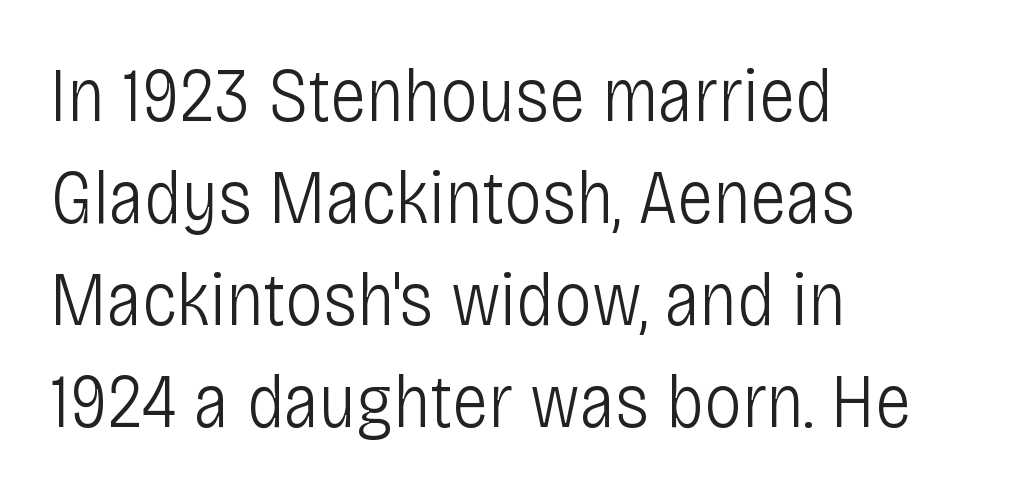
The image shows 76 px light, condensed sans-serif type, upright; set left-aligned, normal line spacing (1.34x), normal letter spacing, not underlined; low stroke contrast and a large x-height.
